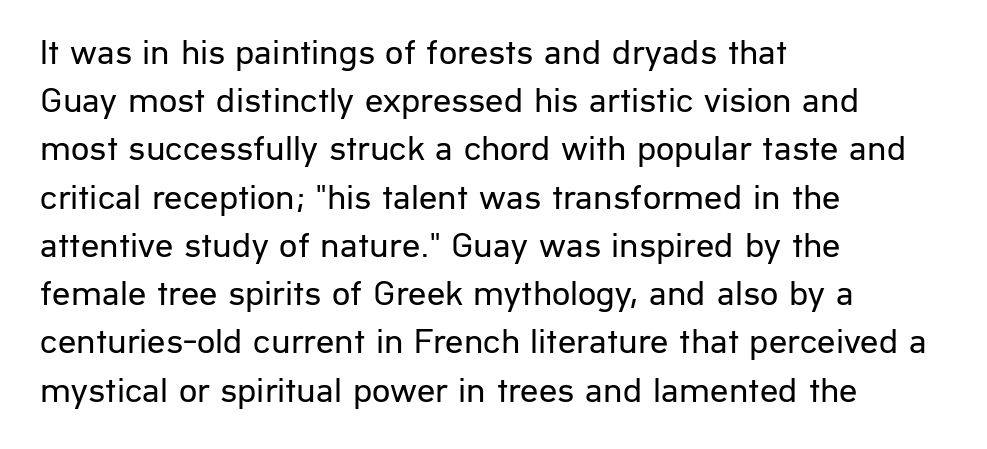
The image shows 36 px regular-weight sans-serif type, upright; set left-aligned, normal line spacing (1.34x), normal letter spacing, not underlined; low stroke contrast and a medium x-height.
